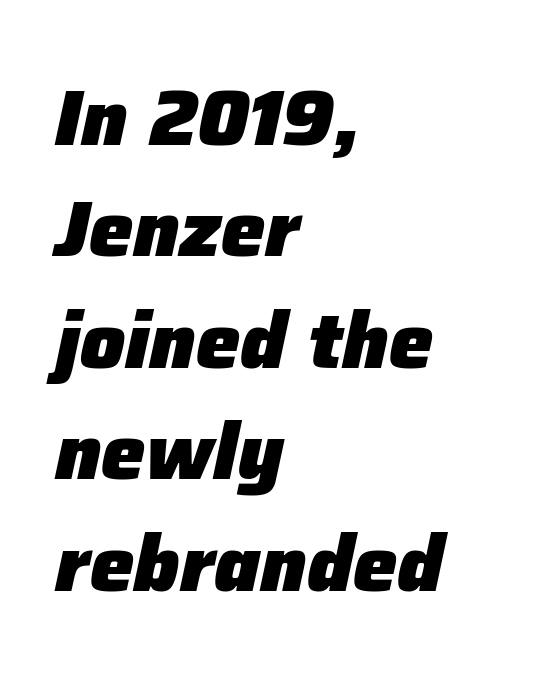
{"italic": "yes", "lean": "right", "slant_degrees": 12, "bold": "yes", "weight": "heavy", "width": "normal", "stroke_contrast": "low", "x_height": "medium", "monospaced": "no", "underline": "no", "align": "left", "line_spacing": "normal", "line_spacing_ratio": 1.41, "letter_spacing": "normal", "letter_spacing_em": 0.0, "glyph_px": 79}
